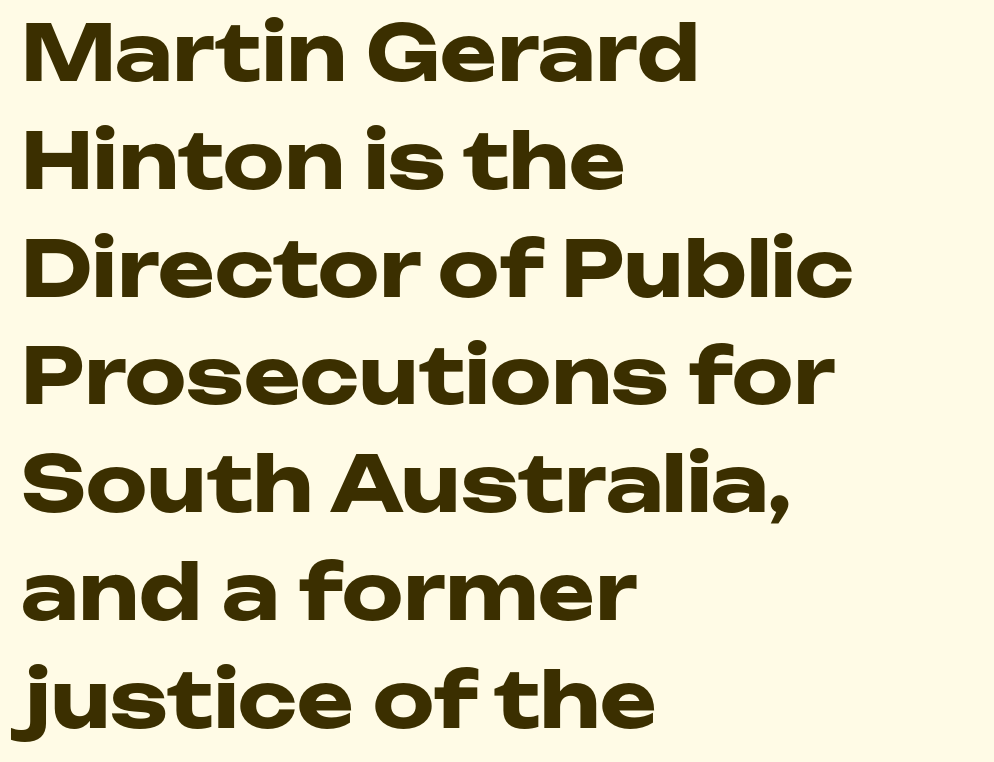
The image shows 77 px heavy, wide sans-serif type, upright; set left-aligned, normal line spacing (1.4x), normal letter spacing, not underlined; low stroke contrast and a medium x-height.
